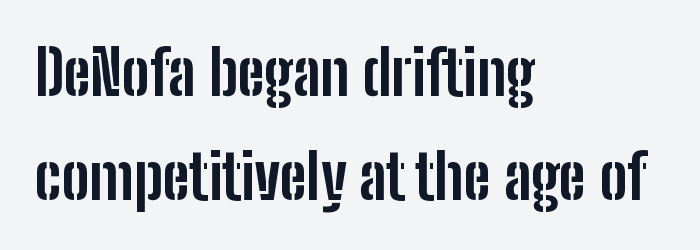
{"serif": "no", "italic": "no", "bold": "yes", "weight": "bold", "width": "condensed", "stroke_contrast": "low", "x_height": "medium", "monospaced": "no", "underline": "no", "align": "left", "line_spacing": "normal", "line_spacing_ratio": 1.68, "letter_spacing": "normal", "letter_spacing_em": 0.0, "glyph_px": 62}
